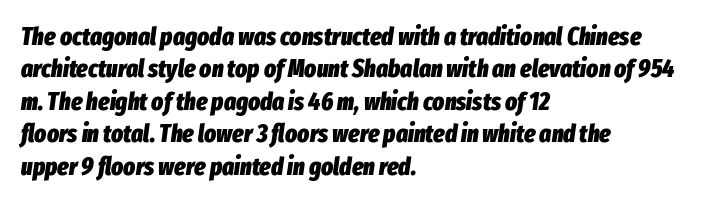
Q: Is the text bold? A: Yes.
Q: Is the text italic (slanted)? A: Yes, it leans right by about 8 degrees.
Q: Is the text underlined? A: No.
Q: How is the paragraph aligned? A: Left-aligned.
Q: Is the spacing between letters normal or unusually wide? A: Normal.
Q: Is the spacing between lines tight, normal or loose? A: Normal.
